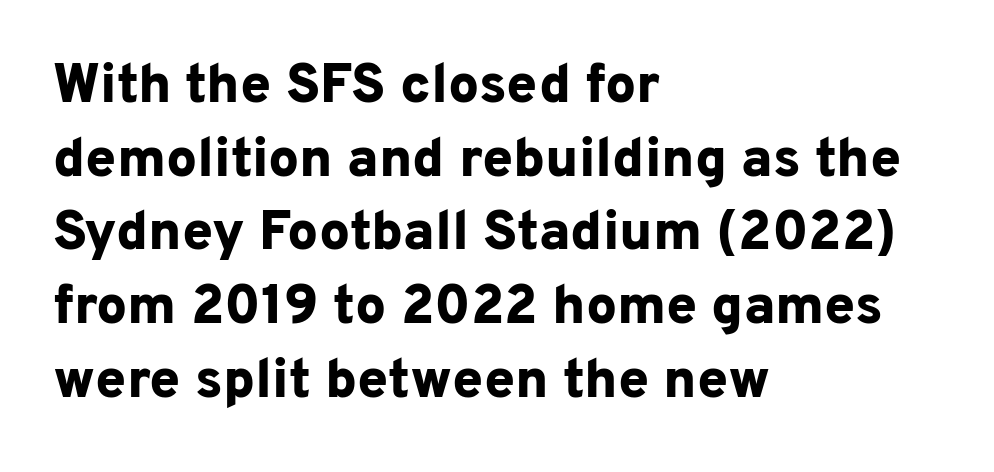
It's the straight-up-and-down kind of type. Look at the bottom of the vertical strokes: they stop flat, with no serifs. Lines of text with bare space underneath. No extra tracking has been applied to these lines.
